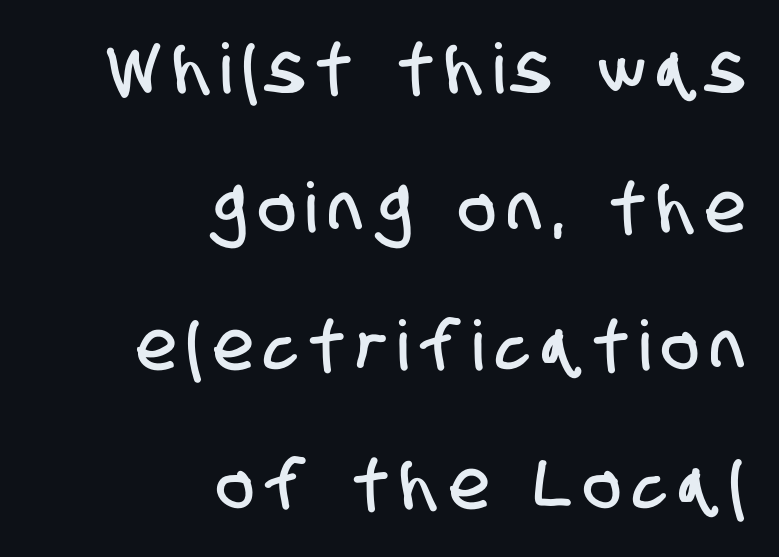
{"serif": "no", "width": "condensed", "stroke_contrast": "low", "x_height": "large", "monospaced": "no", "underline": "no", "align": "right", "line_spacing": "loose", "line_spacing_ratio": 2.01, "glyph_px": 69}
